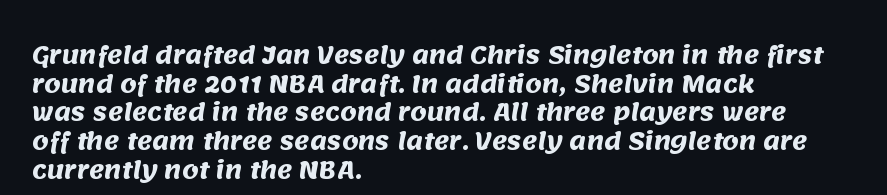
Notice how descenders clear the ascenders below comfortably — that's standard leading. The tracking reads as untouched default to a designer's eye. Stroke thickness is high; the sample reads as a true bold. Descenders hang freely into open space.
